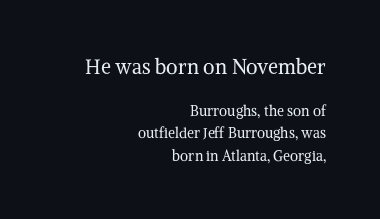
{"italic": "no", "bold": "no", "underline": "no", "align": "right", "line_spacing": "normal", "line_spacing_ratio": 1.6, "letter_spacing": "normal", "letter_spacing_em": 0.0, "larger_block": "first", "size_ratio": 1.43, "glyph_px": 20}
